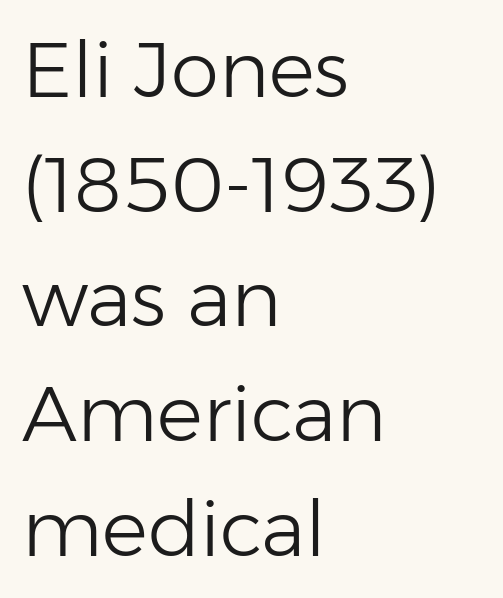
Is this a heavy cut? Hardly; it is regular or lighter. The lines sit at an ordinary, default distance from one another. Clear beneath every line of the passage. Type style note: lacks serifs.
